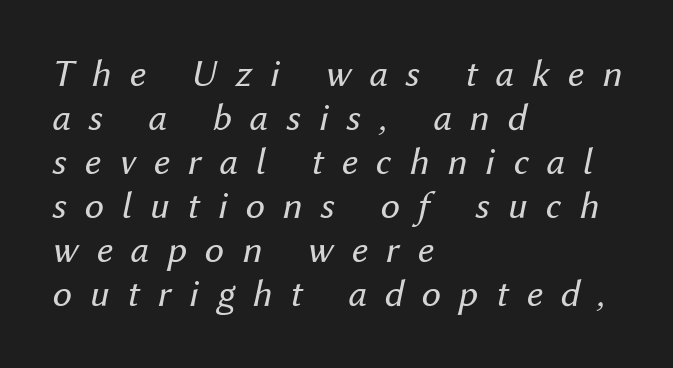
{"italic": "yes", "lean": "right", "slant_degrees": 12, "bold": "no", "weight": "regular", "width": "normal", "stroke_contrast": "medium", "x_height": "medium", "monospaced": "no", "underline": "no", "align": "left", "line_spacing": "tight", "line_spacing_ratio": 1.13, "letter_spacing": "wide", "letter_spacing_em": 0.46, "glyph_px": 39}
